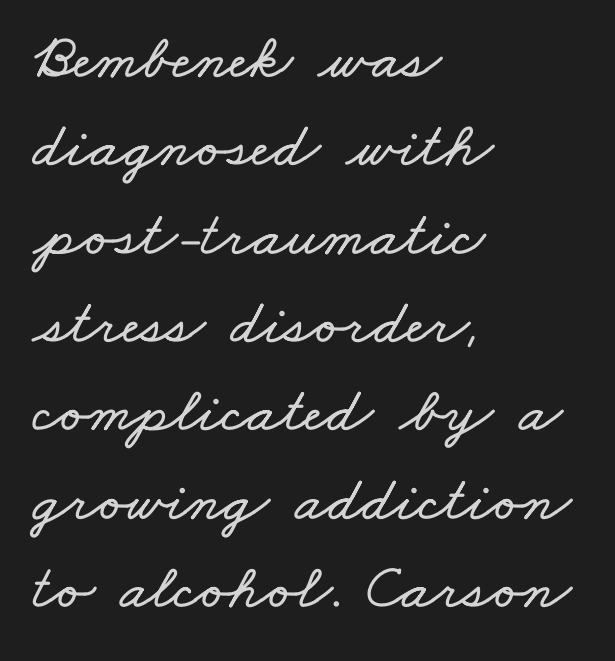
Q: Is the text underlined? A: No.
Q: How is the paragraph aligned? A: Left-aligned.
Q: Is the spacing between letters normal or unusually wide? A: Normal.
Q: Is the spacing between lines tight, normal or loose? A: Normal.
Q: Width (condensed, normal, or wide)? A: Wide.
Q: Stroke contrast? A: Low.
Q: x-height? A: Small.
Q: Monospaced? A: No.
